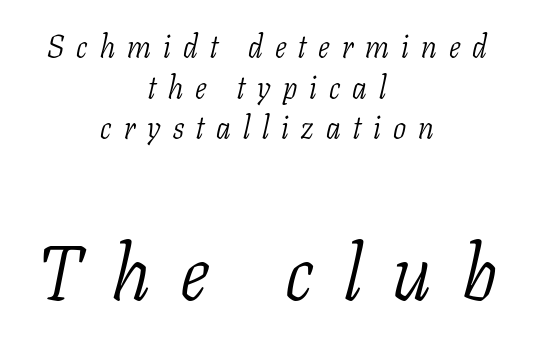
{"serif": "yes", "italic": "yes", "lean": "right", "slant_degrees": 11, "bold": "no", "weight": "light", "width": "condensed", "stroke_contrast": "low", "x_height": "medium", "monospaced": "no", "underline": "no", "align": "center", "line_spacing": "normal", "line_spacing_ratio": 1.31, "letter_spacing": "wide", "letter_spacing_em": 0.39, "larger_block": "second", "size_ratio": 2.52, "glyph_px": 78}
